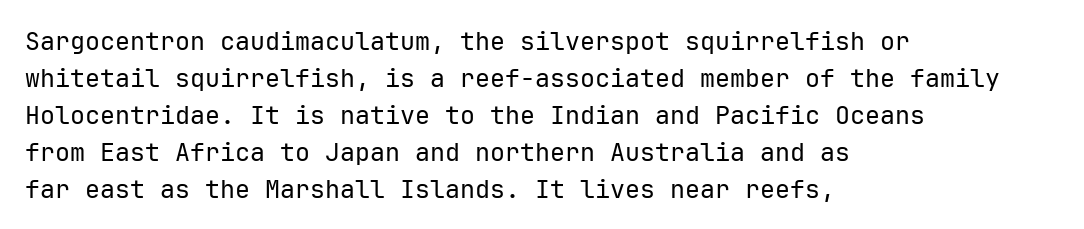
{"italic": "no", "bold": "no", "underline": "no", "align": "left", "line_spacing": "normal", "line_spacing_ratio": 1.48, "letter_spacing": "normal", "letter_spacing_em": 0.0, "glyph_px": 25}
